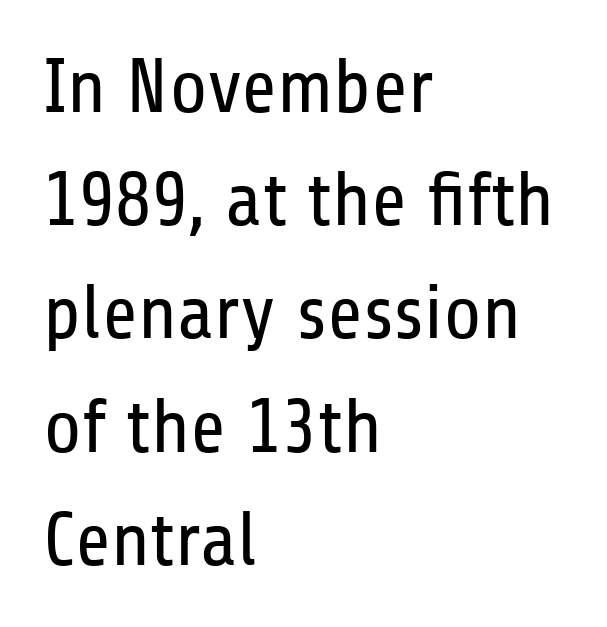
The font family rendered here belongs to the sans-serif group. This rendering leaves character spacing at its baseline value. Think of a printed novel: that variable character pitch is what you see here. Descenders are the only things crossing below the line. Whoever set this chose a conventional vertical rhythm.
